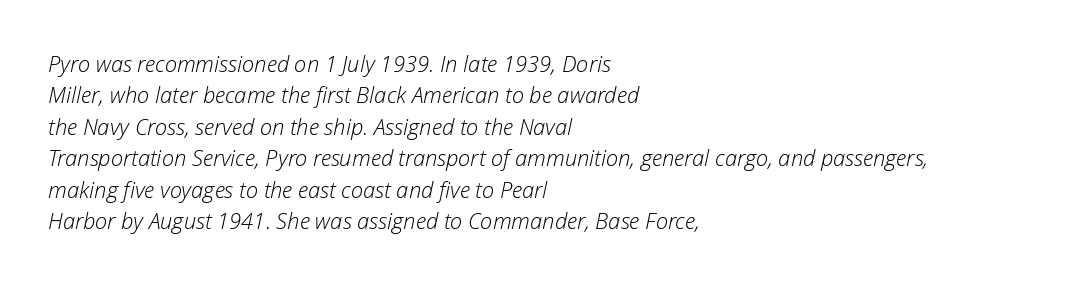
Tracking value appears to be zero — textbook default spacing. Alignment: flush left. The cut favours lightness, reaching ordinary text weight at its darkest. The area under the type is left untouched. The whole block is typeset with a tilt.
